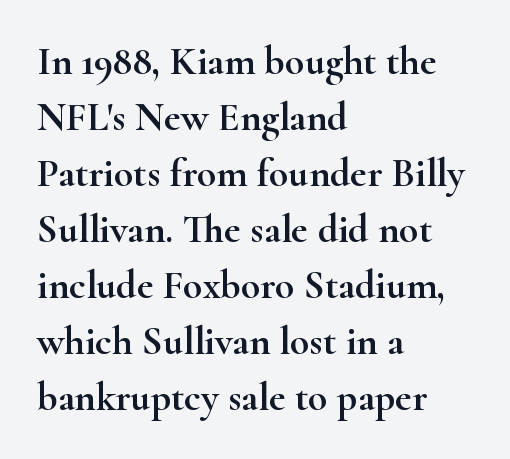
No italicization has been applied; the sample stays upright. Check where the strokes stop: tiny serifs finish them off. A typesetter would call this leading conventional body-copy spacing. Lines of text with bare space underneath. Character widths vary here, with narrow letters taking less room than wide ones. Caption: multi-line text, flush left, ragged right.
